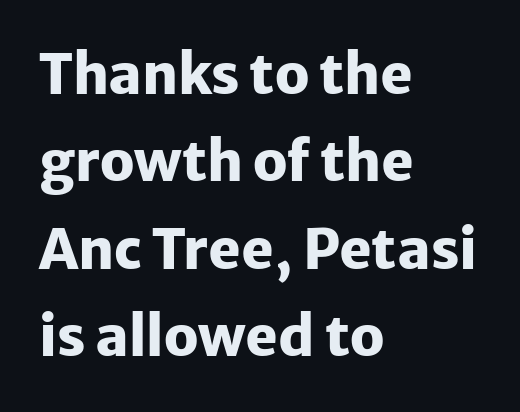
The image shows 55 px heavy sans-serif type, upright; set left-aligned, normal line spacing (1.59x), normal letter spacing, not underlined; low stroke contrast and a medium x-height.
